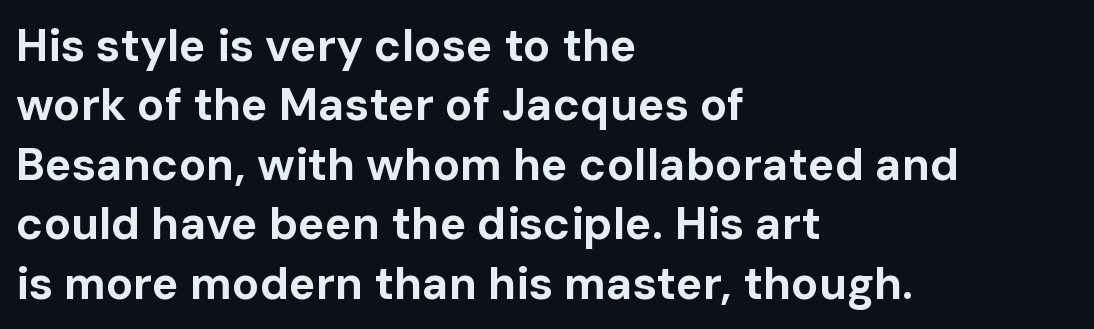
The baseline area is clear. The typesetting leans heavy: a genuine bold. Upright lettering throughout. Students, observe: this is what conventionally led text looks like.
